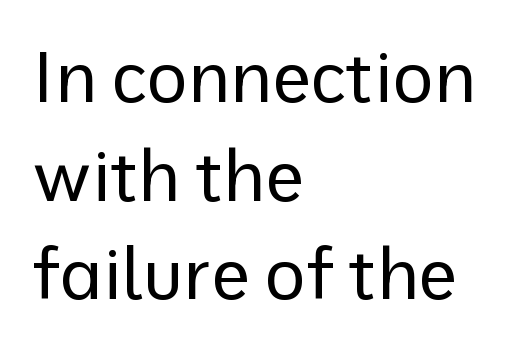
Q: Is the text bold? A: No.
Q: Is the text italic (slanted)? A: No, it is upright.
Q: Is the typeface a serif or a sans-serif typeface? A: Sans-serif.
Q: Is the text underlined? A: No.
Q: How is the paragraph aligned? A: Left-aligned.
Q: Is the spacing between letters normal or unusually wide? A: Normal.
Q: Is the spacing between lines tight, normal or loose? A: Normal.
Q: Width (condensed, normal, or wide)? A: Normal.
Q: Stroke contrast? A: Low.
Q: x-height? A: Medium.
Q: Monospaced? A: No.
